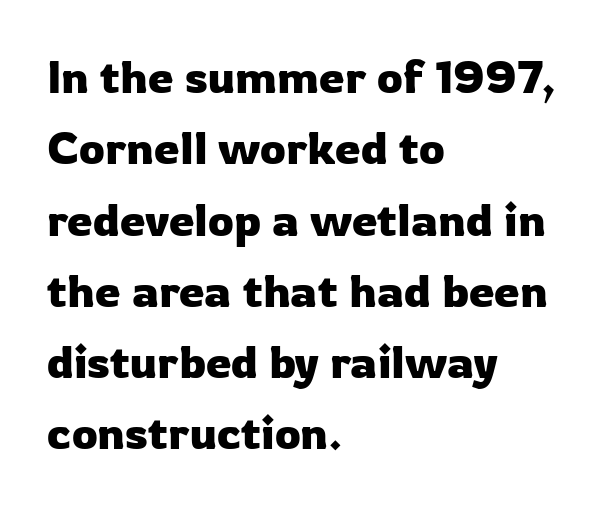
The image shows 46 px sans-serif type, upright; set left-aligned, normal line spacing (1.55x), normal letter spacing, not underlined; low stroke contrast and a medium x-height.
